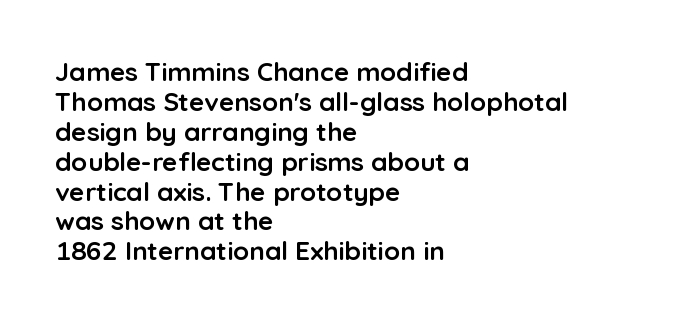
It's the straight-up-and-down kind of type. Typesetter's note: full bold, strokes at maximum text heaviness. The tracking reads as untouched default to a designer's eye. Honestly, the rows look squashed on top of each other. The foot of each line stays bare and open.
